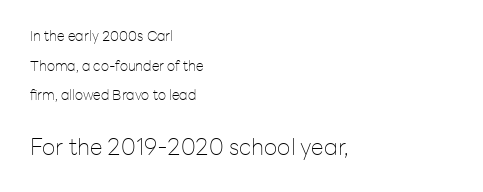
The image shows 23 px text type, upright; set left-aligned, loose line spacing (2.11x), normal letter spacing, not underlined; the second (bottom) block is 1.64x larger.
